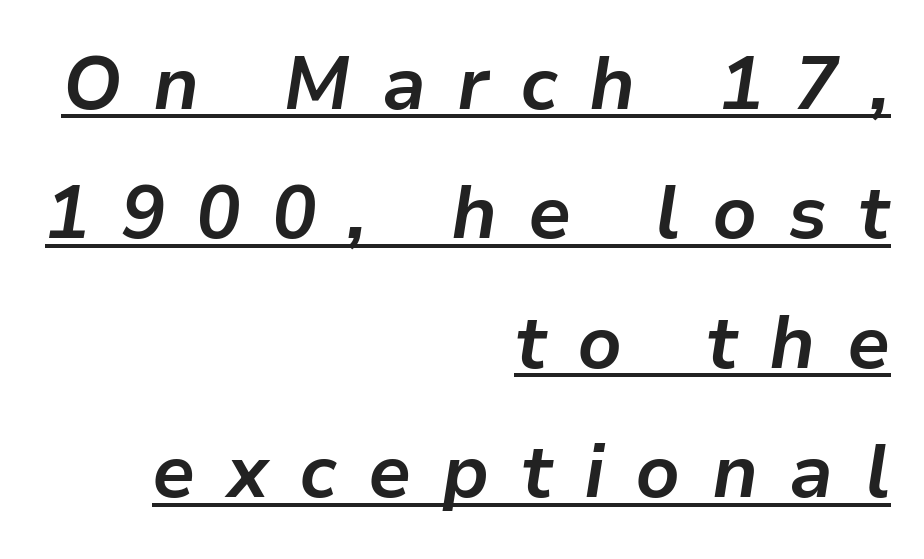
Q: Is the text bold? A: Yes.
Q: Is the text italic (slanted)? A: Yes, it leans right by about 9 degrees.
Q: Is the text underlined? A: Yes.
Q: How is the paragraph aligned? A: Right-aligned.
Q: Is the spacing between letters normal or unusually wide? A: Unusually wide.
Q: Width (condensed, normal, or wide)? A: Normal.
Q: Stroke contrast? A: Low.
Q: x-height? A: Medium.
Q: Monospaced? A: No.
